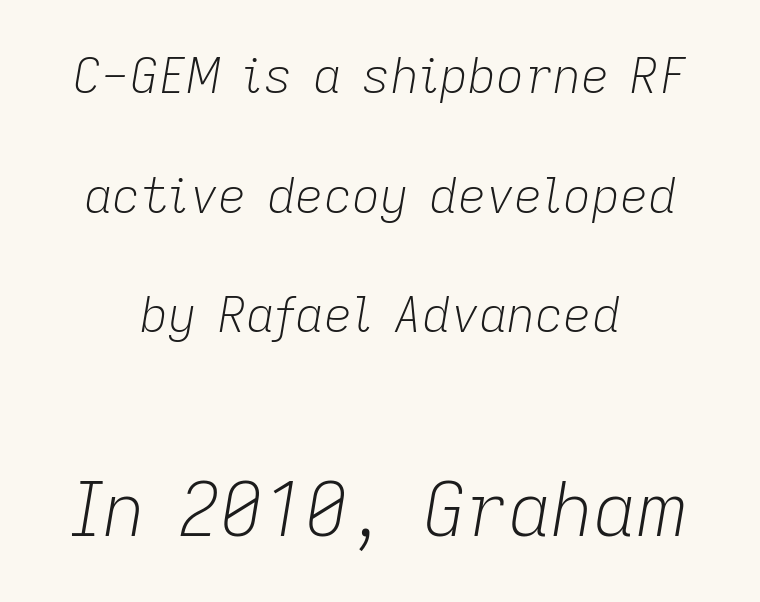
The image shows 74 px light type, italic (leaning right); set centered, loose line spacing (2.44x), normal letter spacing, not underlined; the second (bottom) block is 1.51x larger; low stroke contrast and a medium x-height.
